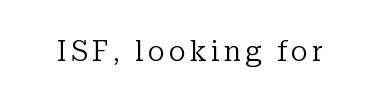
{"serif": "yes", "italic": "no", "bold": "no", "weight": "regular", "width": "normal", "stroke_contrast": "low", "x_height": "medium", "monospaced": "no", "underline": "no", "glyph_px": 28}
